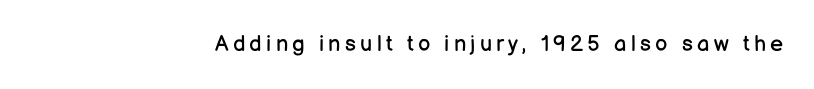
Q: Is the text bold? A: No.
Q: Is the text italic (slanted)? A: No, it is upright.
Q: Is the text underlined? A: No.
